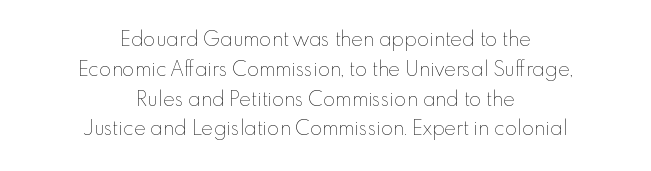
Characters follow at the spacing the type designer built in. This is the regular roman posture of the typeface. The leading is moderate, giving the passage an even texture. Descender tails drop into unmarked territory. The text block is weighted toward neither margin, spreading evenly from the middle.
